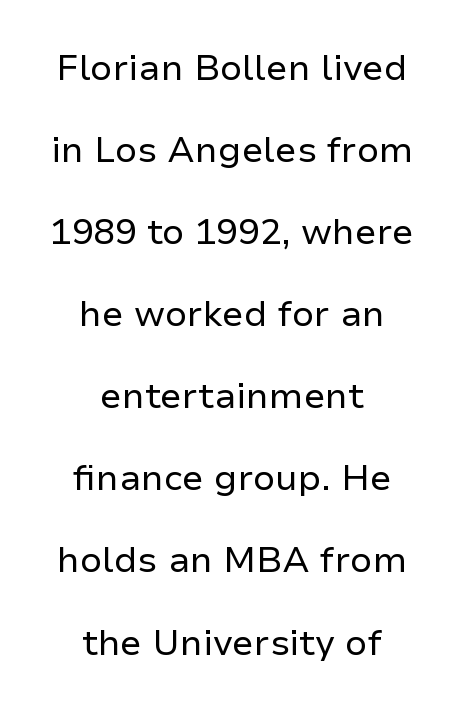
{"serif": "no", "italic": "no", "bold": "no", "weight": "regular", "width": "normal", "stroke_contrast": "low", "x_height": "medium", "monospaced": "no", "underline": "no", "align": "center", "line_spacing": "loose", "line_spacing_ratio": 2.28, "letter_spacing": "normal", "letter_spacing_em": 0.0, "glyph_px": 36}
